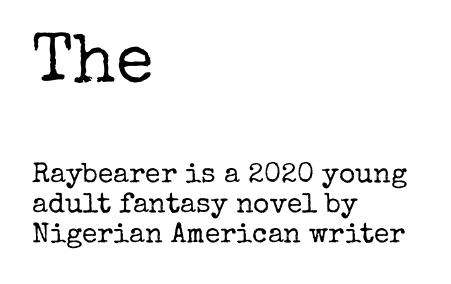
The image shows 69 px regular-weight serif type, upright; set left-aligned, tight line spacing (1.08x), normal letter spacing, not underlined; the first (top) block is 2.46x larger; low stroke contrast and a medium x-height.
